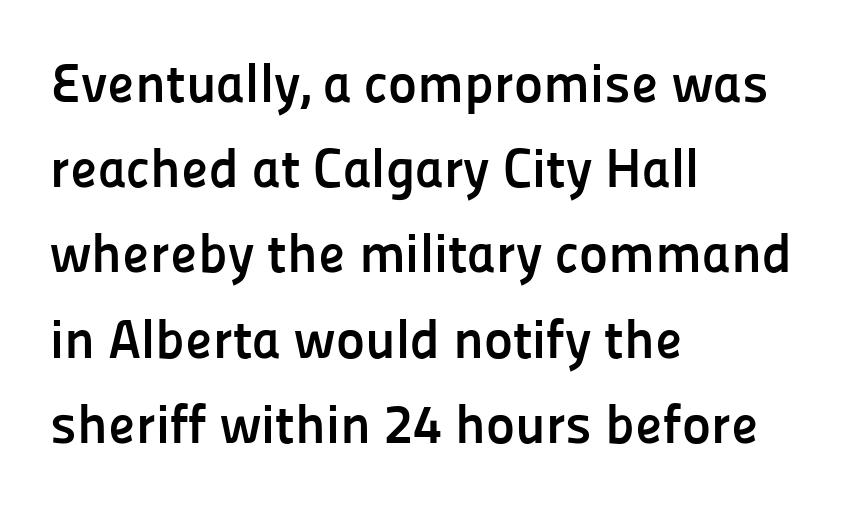
Q: Is the text bold? A: Yes.
Q: Is the text italic (slanted)? A: No, it is upright.
Q: Is the typeface a serif or a sans-serif typeface? A: Sans-serif.
Q: Is the text underlined? A: No.
Q: How is the paragraph aligned? A: Left-aligned.
Q: Is the spacing between letters normal or unusually wide? A: Normal.
Q: Is the spacing between lines tight, normal or loose? A: Normal.
Q: Width (condensed, normal, or wide)? A: Normal.
Q: Stroke contrast? A: Low.
Q: x-height? A: Medium.
Q: Monospaced? A: No.
